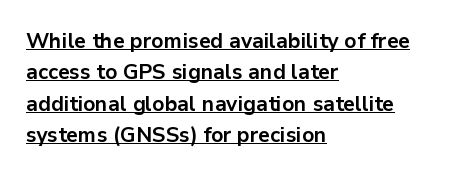
Q: Is the text bold? A: Yes.
Q: Is the text italic (slanted)? A: No, it is upright.
Q: Is the text underlined? A: Yes.
Q: How is the paragraph aligned? A: Left-aligned.
Q: Is the spacing between letters normal or unusually wide? A: Normal.
Q: Is the spacing between lines tight, normal or loose? A: Normal.
